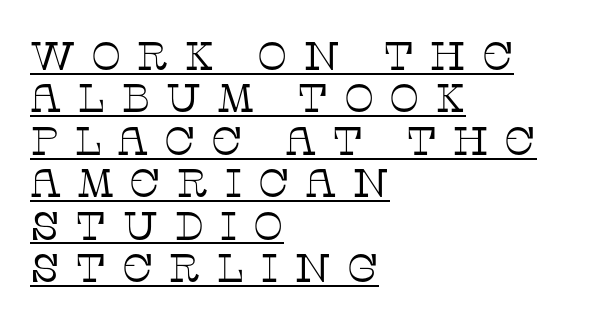
Q: Is the text bold? A: No.
Q: Is the text italic (slanted)? A: No, it is upright.
Q: Is the typeface a serif or a sans-serif typeface? A: Serif.
Q: Is the text underlined? A: Yes.
Q: How is the paragraph aligned? A: Left-aligned.
Q: Is the spacing between letters normal or unusually wide? A: Unusually wide.
Q: Is the spacing between lines tight, normal or loose? A: Tight.
Q: Width (condensed, normal, or wide)? A: Normal.
Q: Stroke contrast? A: Low.
Q: x-height? A: Large.
Q: Monospaced? A: No.
